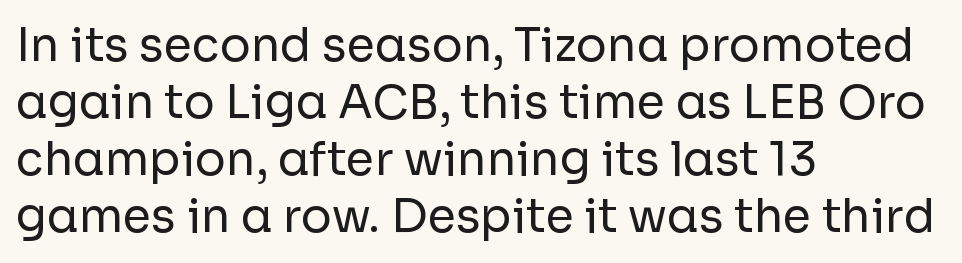
Q: Is the text bold? A: No.
Q: Is the text italic (slanted)? A: No, it is upright.
Q: Is the typeface a serif or a sans-serif typeface? A: Sans-serif.
Q: Is the text underlined? A: No.
Q: How is the paragraph aligned? A: Left-aligned.
Q: Is the spacing between letters normal or unusually wide? A: Normal.
Q: Width (condensed, normal, or wide)? A: Normal.
Q: Stroke contrast? A: Low.
Q: x-height? A: Medium.
Q: Monospaced? A: No.
